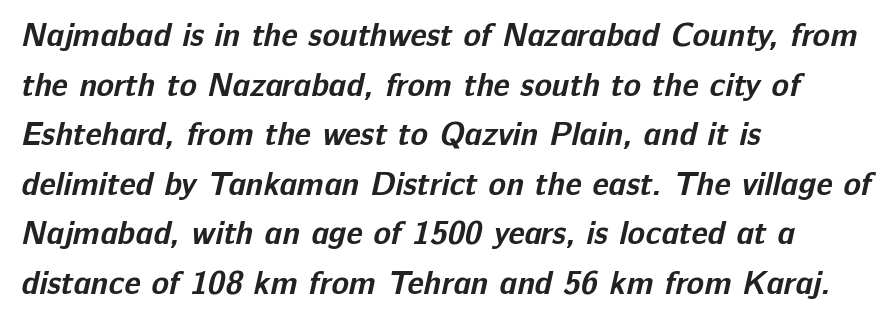
Q: Is the text bold? A: Yes.
Q: Is the typeface a serif or a sans-serif typeface? A: Sans-serif.
Q: Is the text underlined? A: No.
Q: How is the paragraph aligned? A: Left-aligned.
Q: Is the spacing between letters normal or unusually wide? A: Normal.
Q: Is the spacing between lines tight, normal or loose? A: Normal.
Q: Width (condensed, normal, or wide)? A: Normal.
Q: Stroke contrast? A: Low.
Q: x-height? A: Medium.
Q: Monospaced? A: No.
